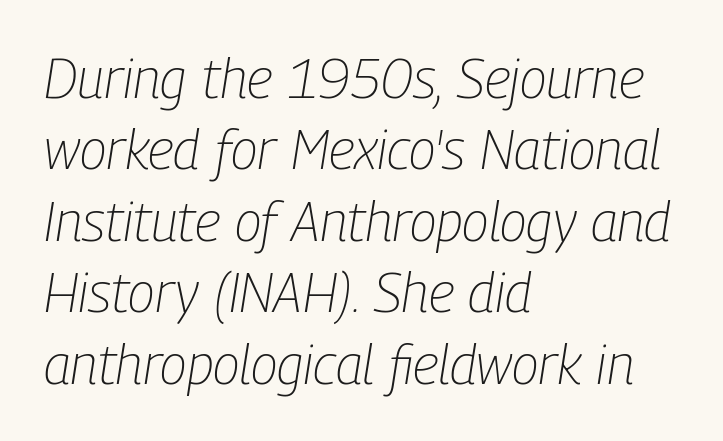
The image shows 55 px light, condensed type, italic (leaning right); set left-aligned, normal line spacing (1.3x), normal letter spacing, not underlined; low stroke contrast and a medium x-height.
